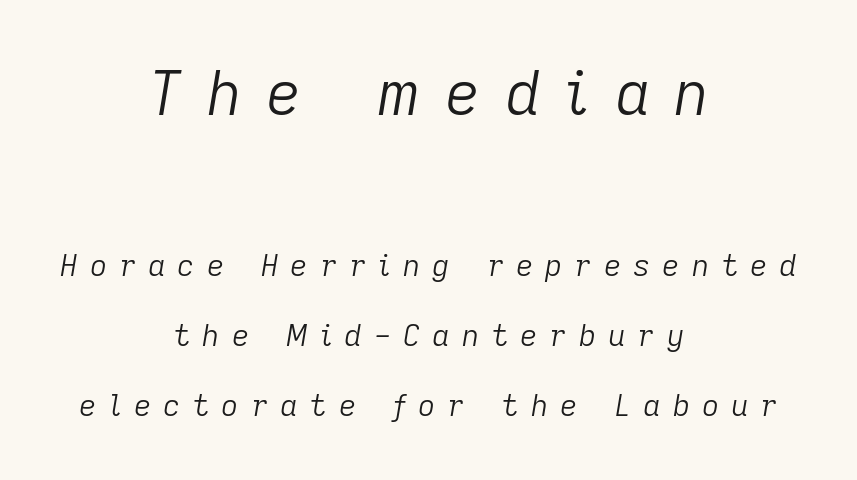
How are the letters spaced? Widely, with obvious added tracking. These lines stack symmetrically, like a column narrowing and widening about its center. Top chunk: large. Bottom chunk: small. In terms of posture, this sample is oblique.
